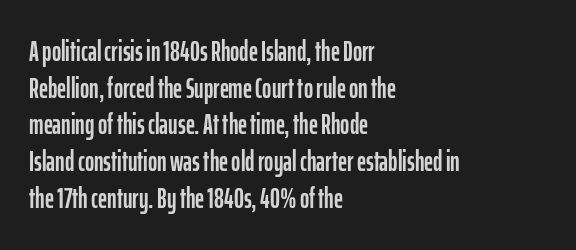
Q: Is the text italic (slanted)? A: No, it is upright.
Q: Is the typeface a serif or a sans-serif typeface? A: Sans-serif.
Q: Is the text underlined? A: No.
Q: How is the paragraph aligned? A: Left-aligned.
Q: Is the spacing between letters normal or unusually wide? A: Normal.
Q: Is the spacing between lines tight, normal or loose? A: Normal.
Q: Width (condensed, normal, or wide)? A: Condensed.
Q: Stroke contrast? A: Low.
Q: x-height? A: Medium.
Q: Monospaced? A: No.
